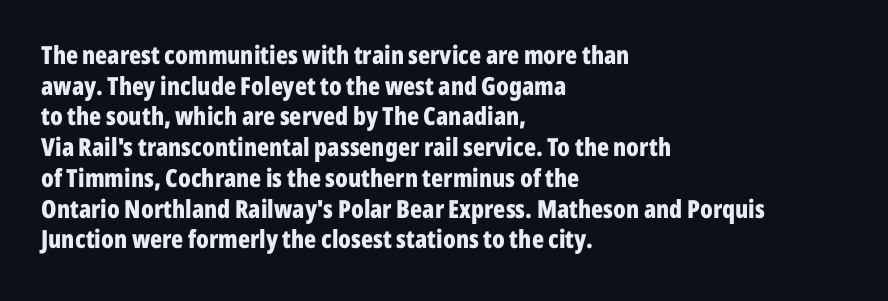
In CSS terms this would be text-align: left. Anything drawn beneath the words? Only blank space. Posture: upright roman. As a designer I'd log this as weight 700, bold.
